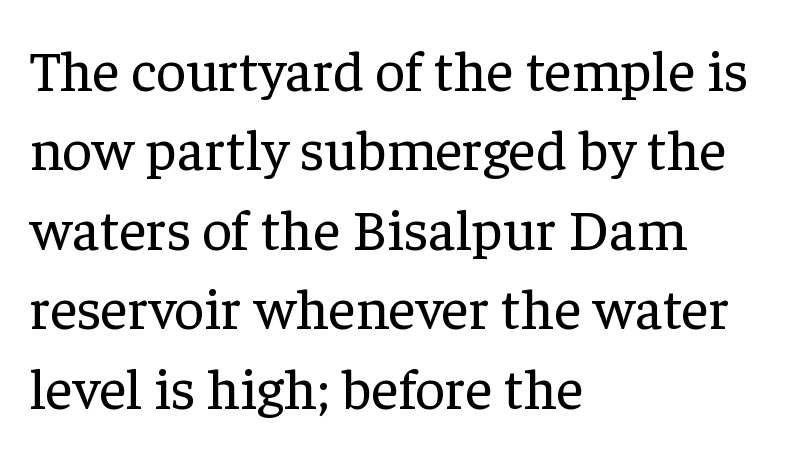
{"serif": "yes", "italic": "no", "bold": "no", "weight": "regular", "width": "normal", "stroke_contrast": "low", "x_height": "medium", "monospaced": "no", "underline": "no", "align": "left", "line_spacing": "normal", "line_spacing_ratio": 1.37, "letter_spacing": "normal", "letter_spacing_em": 0.0, "glyph_px": 58}
